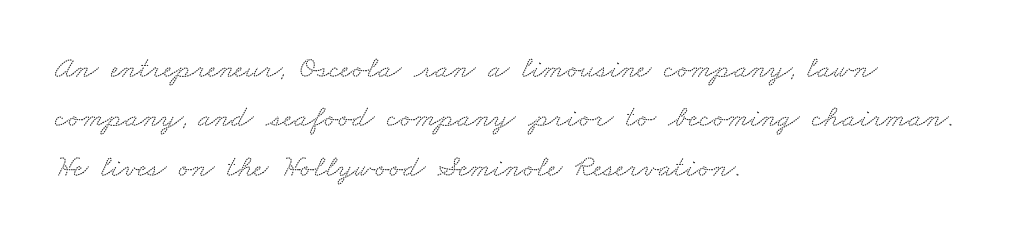
The image shows 31 px wide serif type; set left-aligned, normal line spacing (1.59x), normal letter spacing, not underlined; low stroke contrast and a small x-height.
